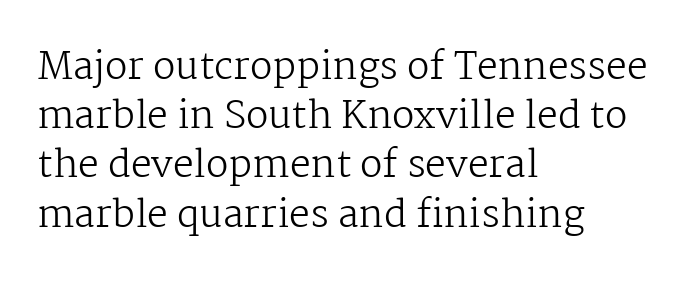
The image shows 37 px regular-weight serif type, upright; set left-aligned, normal line spacing (1.33x), normal letter spacing, not underlined; medium stroke contrast and a medium x-height.
